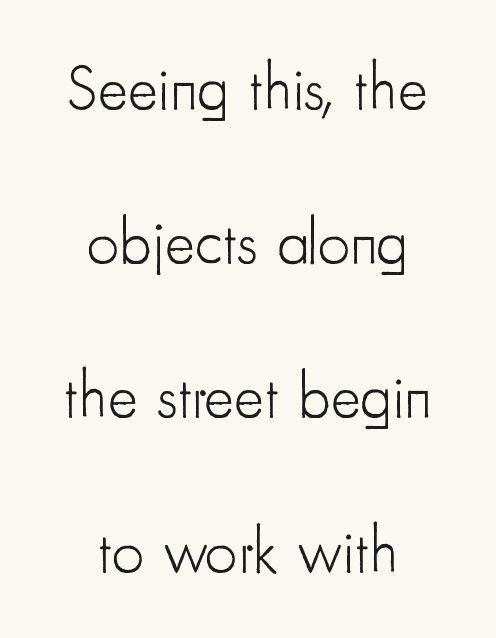
{"serif": "no", "italic": "no", "bold": "no", "weight": "light", "width": "condensed", "stroke_contrast": "low", "x_height": "small", "monospaced": "no", "underline": "no", "align": "center", "line_spacing": "loose", "line_spacing_ratio": 2.41, "letter_spacing": "normal", "letter_spacing_em": 0.0, "glyph_px": 64}
